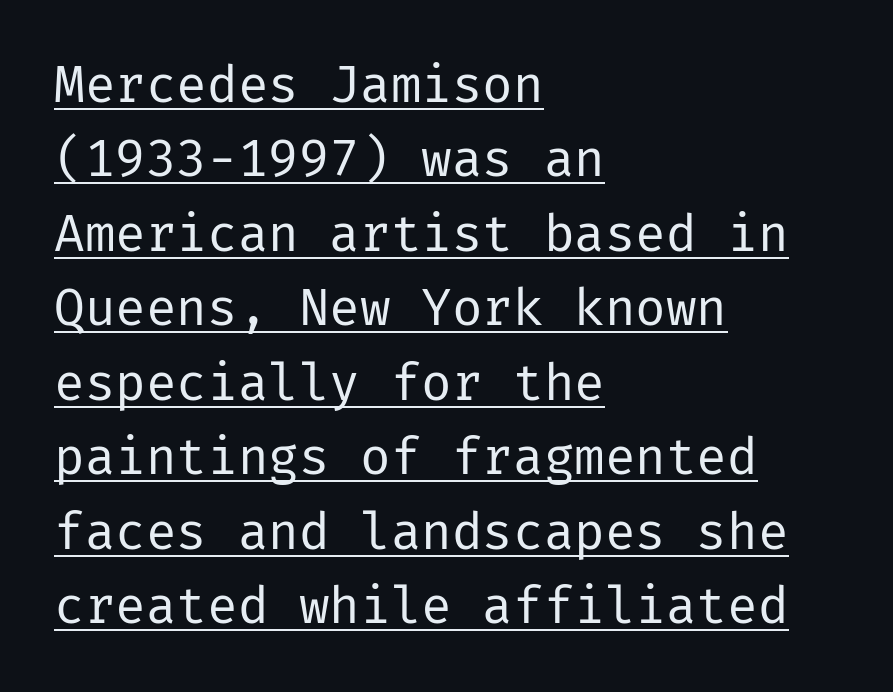
{"serif": "no", "italic": "no", "bold": "no", "weight": "regular", "width": "normal", "stroke_contrast": "low", "x_height": "medium", "underline": "yes", "align": "left", "line_spacing": "normal", "line_spacing_ratio": 1.46, "letter_spacing": "normal", "letter_spacing_em": 0.0, "glyph_px": 51}
